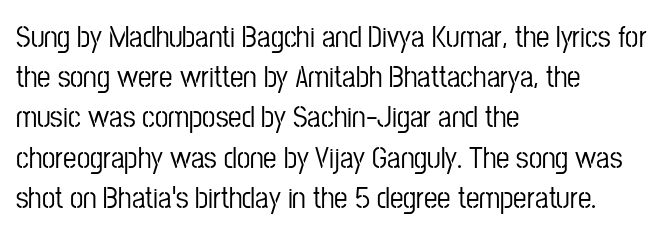
Q: Is the text italic (slanted)? A: No, it is upright.
Q: Is the typeface a serif or a sans-serif typeface? A: Sans-serif.
Q: Is the text underlined? A: No.
Q: How is the paragraph aligned? A: Left-aligned.
Q: Is the spacing between letters normal or unusually wide? A: Normal.
Q: Is the spacing between lines tight, normal or loose? A: Normal.
Q: Width (condensed, normal, or wide)? A: Condensed.
Q: Stroke contrast? A: Low.
Q: x-height? A: Medium.
Q: Monospaced? A: No.
